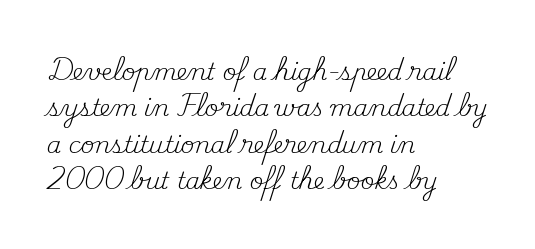
Q: Is the text bold? A: No.
Q: Is the text italic (slanted)? A: Yes.
Q: Is the text underlined? A: No.
Q: How is the paragraph aligned? A: Left-aligned.
Q: Is the spacing between letters normal or unusually wide? A: Normal.
Q: Is the spacing between lines tight, normal or loose? A: Normal.
